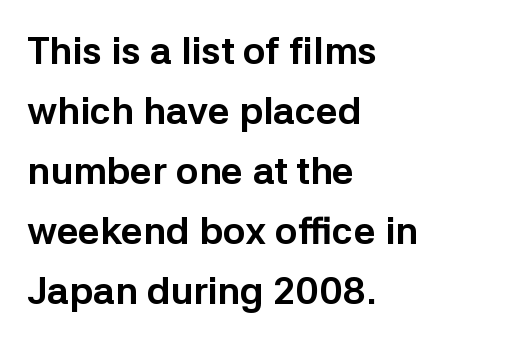
Q: Is the text bold? A: Yes.
Q: Is the text italic (slanted)? A: No, it is upright.
Q: Is the typeface a serif or a sans-serif typeface? A: Sans-serif.
Q: Is the text underlined? A: No.
Q: How is the paragraph aligned? A: Left-aligned.
Q: Is the spacing between letters normal or unusually wide? A: Normal.
Q: Is the spacing between lines tight, normal or loose? A: Normal.
Q: Width (condensed, normal, or wide)? A: Normal.
Q: Stroke contrast? A: Low.
Q: x-height? A: Medium.
Q: Monospaced? A: No.
